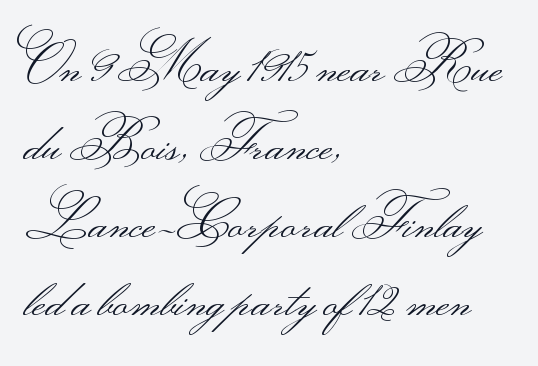
Q: Is the text bold? A: No.
Q: Is the text italic (slanted)? A: Yes.
Q: Is the typeface a serif or a sans-serif typeface? A: Sans-serif.
Q: Is the text underlined? A: No.
Q: How is the paragraph aligned? A: Left-aligned.
Q: Is the spacing between letters normal or unusually wide? A: Normal.
Q: Is the spacing between lines tight, normal or loose? A: Normal.
Q: Width (condensed, normal, or wide)? A: Wide.
Q: Stroke contrast? A: Medium.
Q: Monospaced? A: No.
